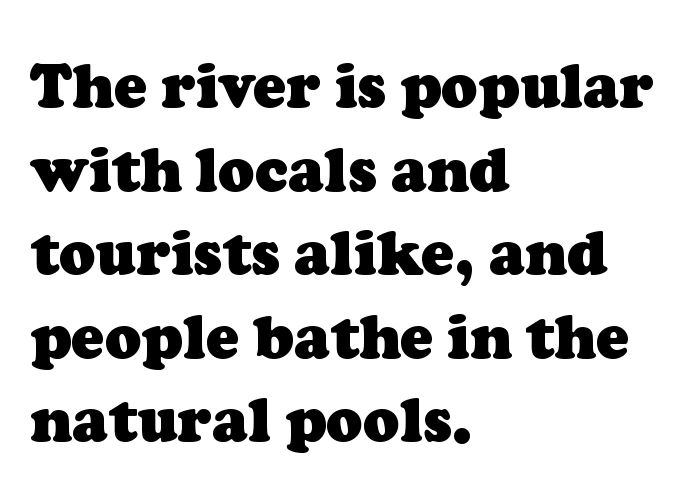
{"serif": "yes", "bold": "yes", "weight": "heavy", "width": "normal", "stroke_contrast": "low", "x_height": "medium", "monospaced": "no", "underline": "no", "align": "left", "line_spacing": "normal", "line_spacing_ratio": 1.37, "letter_spacing": "normal", "letter_spacing_em": 0.0, "glyph_px": 61}
